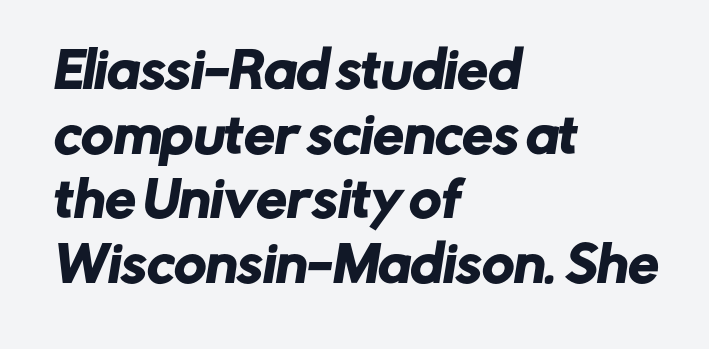
Q: Is the typeface a serif or a sans-serif typeface? A: Sans-serif.
Q: Is the text underlined? A: No.
Q: How is the paragraph aligned? A: Left-aligned.
Q: Is the spacing between letters normal or unusually wide? A: Normal.
Q: Is the spacing between lines tight, normal or loose? A: Normal.
Q: Width (condensed, normal, or wide)? A: Normal.
Q: Stroke contrast? A: Low.
Q: x-height? A: Medium.
Q: Monospaced? A: No.
